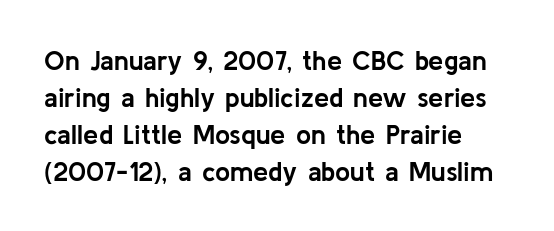
{"italic": "no", "bold": "yes", "underline": "no", "align": "left", "line_spacing": "normal", "line_spacing_ratio": 1.37, "letter_spacing": "normal", "letter_spacing_em": 0.0, "glyph_px": 27}
